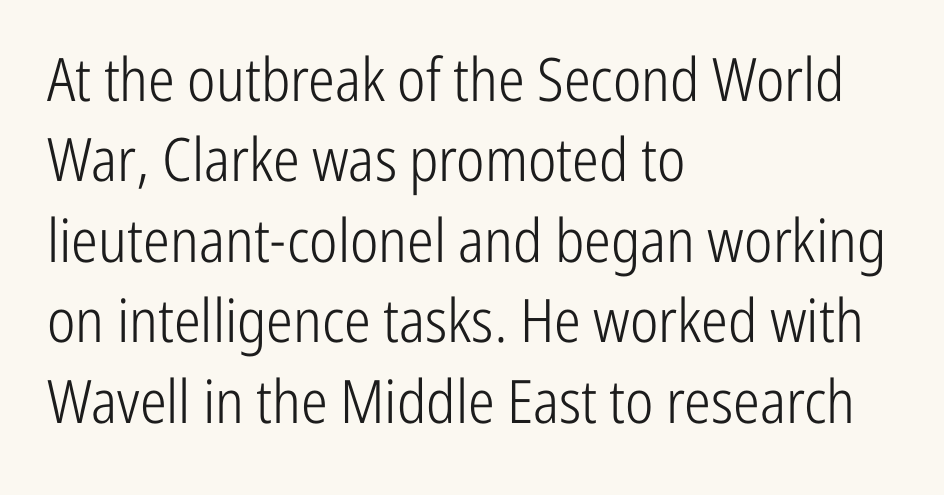
{"serif": "no", "italic": "no", "bold": "no", "weight": "light", "width": "condensed", "stroke_contrast": "low", "x_height": "medium", "monospaced": "no", "underline": "no", "align": "left", "line_spacing": "normal", "line_spacing_ratio": 1.34, "letter_spacing": "normal", "letter_spacing_em": 0.0, "glyph_px": 60}
